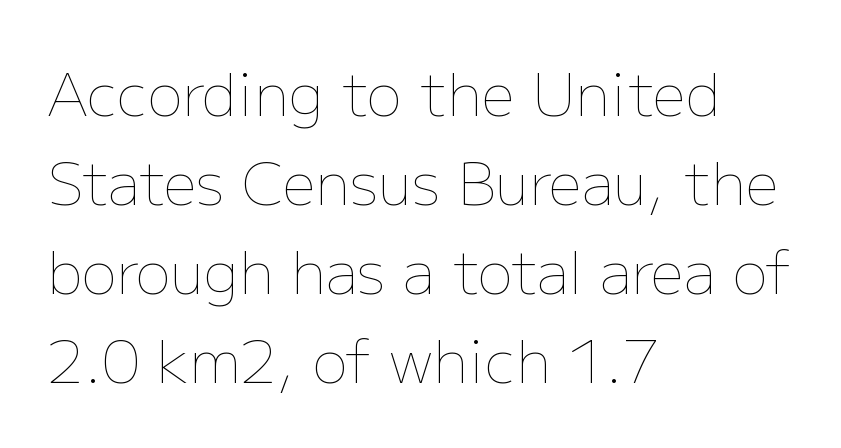
{"italic": "no", "bold": "no", "weight": "thin", "width": "normal", "stroke_contrast": "low", "x_height": "medium", "monospaced": "no", "underline": "no", "align": "left", "line_spacing": "normal", "line_spacing_ratio": 1.51, "letter_spacing": "normal", "letter_spacing_em": 0.0, "glyph_px": 59}
